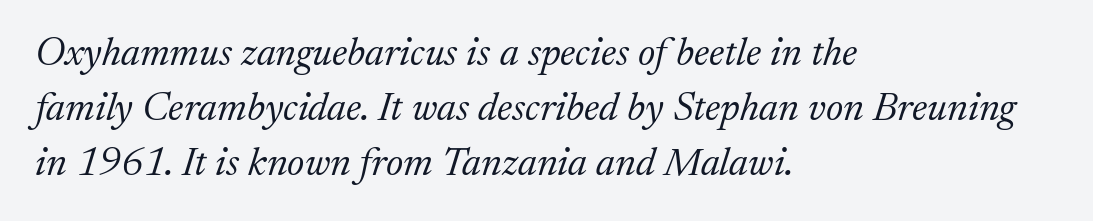
Q: Is the text bold? A: No.
Q: Is the text italic (slanted)? A: Yes, it leans right by about 17 degrees.
Q: Is the typeface a serif or a sans-serif typeface? A: Serif.
Q: Is the text underlined? A: No.
Q: How is the paragraph aligned? A: Left-aligned.
Q: Is the spacing between letters normal or unusually wide? A: Normal.
Q: Is the spacing between lines tight, normal or loose? A: Normal.
Q: Width (condensed, normal, or wide)? A: Normal.
Q: Stroke contrast? A: Medium.
Q: x-height? A: Medium.
Q: Monospaced? A: No.
